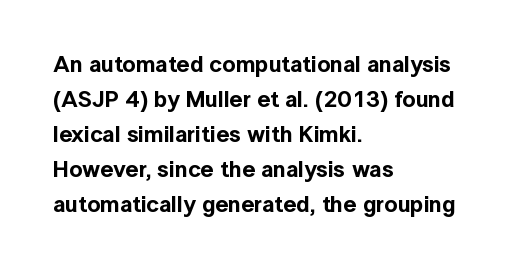
The image shows 23 px text type, upright; set left-aligned, normal line spacing (1.52x), normal letter spacing, not underlined.
